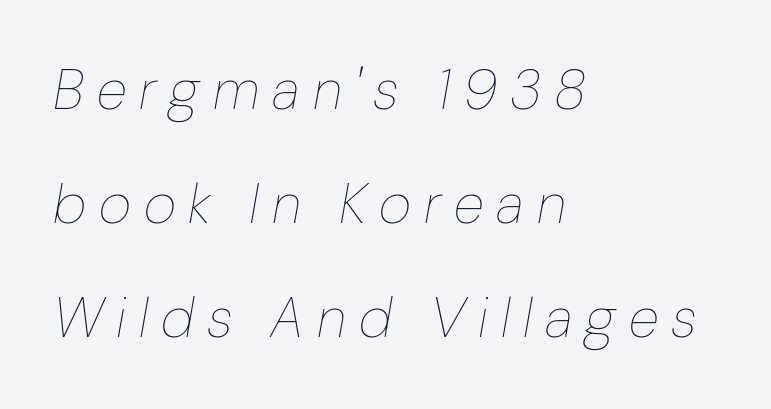
The image shows 56 px thin type, italic (leaning right); set left-aligned, loose line spacing (2.04x), unusually wide letter spacing (+0.23 em), not underlined; low stroke contrast and a medium x-height.
